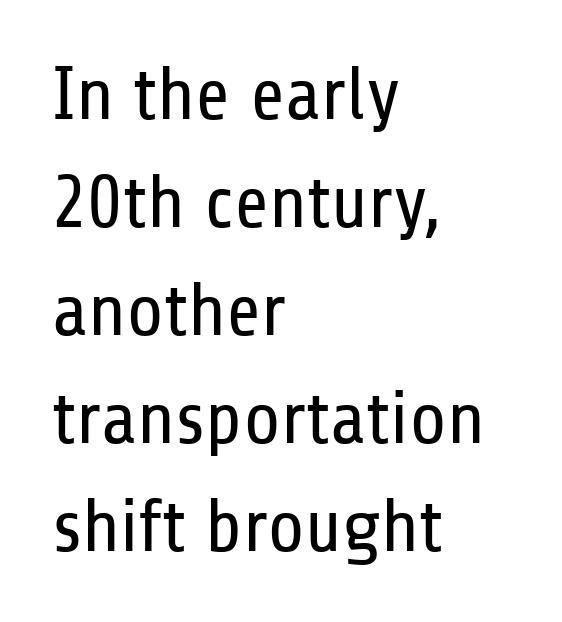
{"serif": "no", "italic": "no", "bold": "no", "weight": "regular", "width": "condensed", "stroke_contrast": "low", "x_height": "medium", "monospaced": "no", "underline": "no", "align": "left", "line_spacing": "normal", "line_spacing_ratio": 1.44, "letter_spacing": "normal", "letter_spacing_em": 0.0, "glyph_px": 75}
